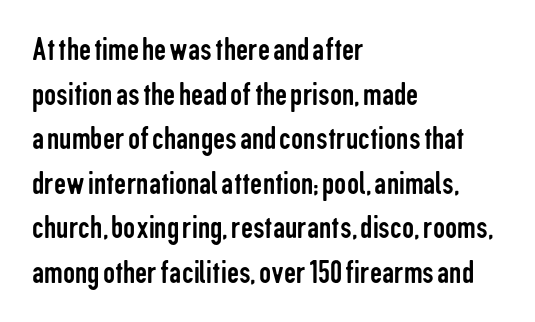
Q: Is the text bold? A: No.
Q: Is the text italic (slanted)? A: No, it is upright.
Q: Is the typeface a serif or a sans-serif typeface? A: Sans-serif.
Q: Is the text underlined? A: No.
Q: How is the paragraph aligned? A: Left-aligned.
Q: Is the spacing between letters normal or unusually wide? A: Normal.
Q: Is the spacing between lines tight, normal or loose? A: Normal.
Q: Width (condensed, normal, or wide)? A: Condensed.
Q: Stroke contrast? A: Low.
Q: x-height? A: Medium.
Q: Monospaced? A: No.
